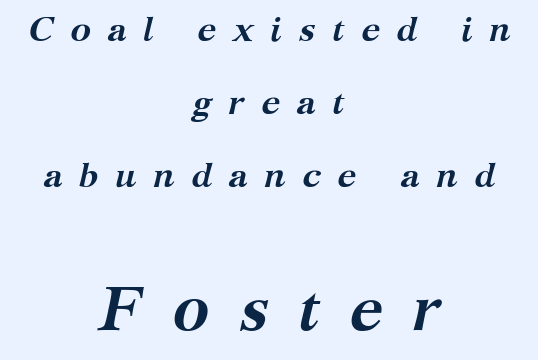
{"serif": "yes", "italic": "yes", "lean": "right", "slant_degrees": 12, "bold": "yes", "weight": "semibold", "width": "normal", "stroke_contrast": "medium", "x_height": "medium", "monospaced": "no", "underline": "no", "align": "center", "line_spacing": "loose", "line_spacing_ratio": 2.09, "letter_spacing": "wide", "letter_spacing_em": 0.46, "larger_block": "second", "size_ratio": 1.77, "glyph_px": 62}
